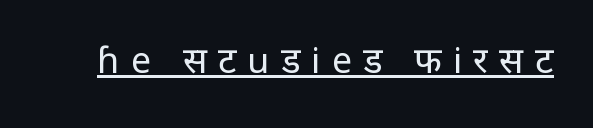
This sample carries an underscore along the baseline area. These glyphs show unthickened strokes, regular width or finer. Unlike italic type, these characters show no tilt at all. Nope, no serifs anywhere on these letters. Students, note that the glyphs here are deliberately spaced far apart.
